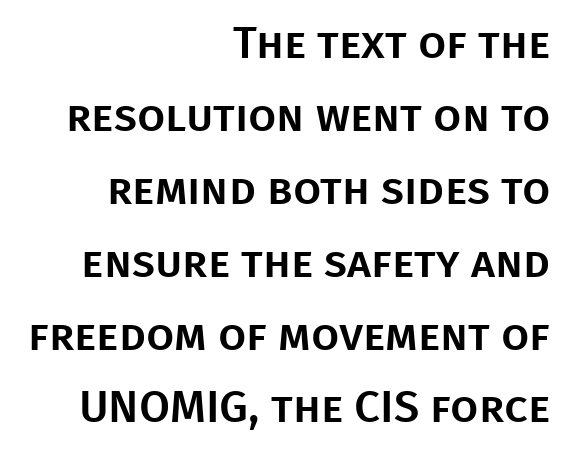
The image shows 45 px sans-serif type, upright; set right-aligned, normal line spacing (1.62x), normal letter spacing, not underlined; low stroke contrast and a large x-height.
